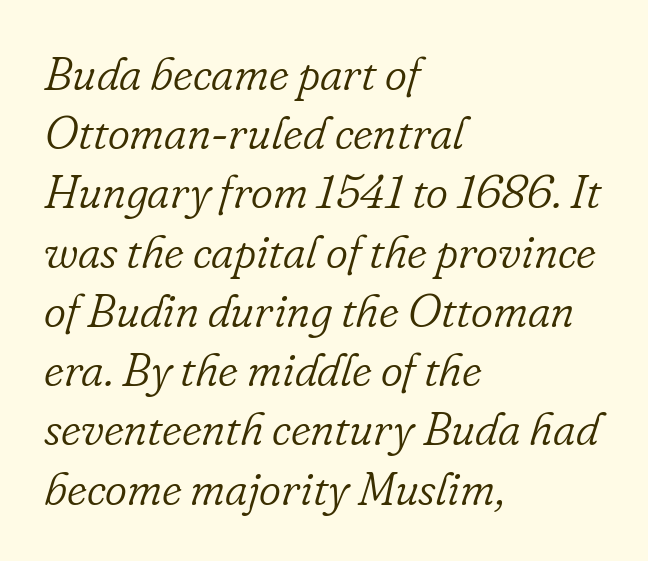
Note the varied advance widths — an 'i' is clearly narrower than an 'm'. Is the type slanted? Yes — the strokes lean at a clear angle. The baseline area is clear. Heft: none added — not bold. Spacing between characters is what you'd get straight out of the box.
